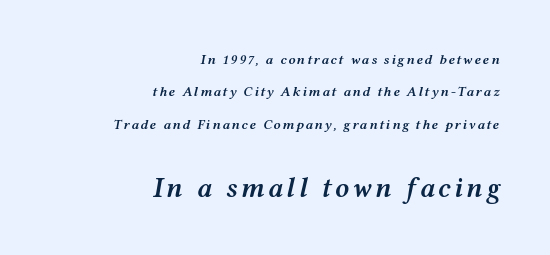
Q: Is the text bold? A: Semi-bold.
Q: Is the text italic (slanted)? A: Yes, it leans right by about 12 degrees.
Q: Is the text underlined? A: No.
Q: How is the paragraph aligned? A: Right-aligned.
Q: Is the spacing between lines tight, normal or loose? A: Loose.
Q: Which block of text is set in a larger size, the first (top) or the second (bottom)? A: The second (bottom) one.
Q: Width (condensed, normal, or wide)? A: Wide.
Q: Stroke contrast? A: Medium.
Q: x-height? A: Medium.
Q: Monospaced? A: No.
